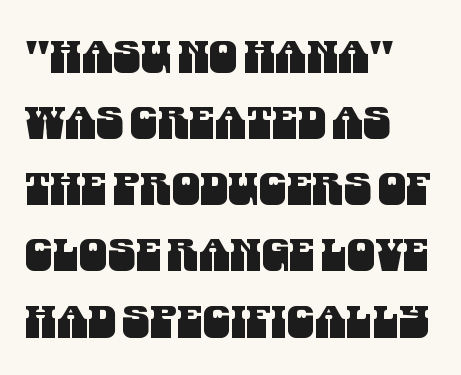
The image shows 45 px condensed sans-serif type; set left-aligned, normal line spacing (1.47x), normal letter spacing, not underlined; medium stroke contrast and a large x-height.
